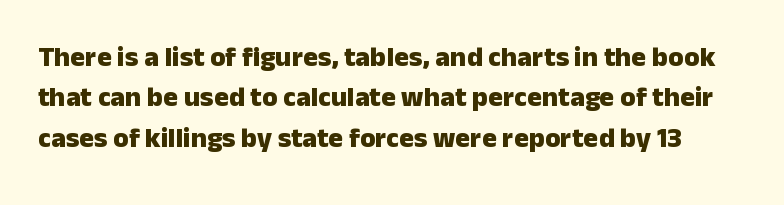
Q: Is the text bold? A: Yes.
Q: Is the text italic (slanted)? A: No, it is upright.
Q: Is the typeface a serif or a sans-serif typeface? A: Sans-serif.
Q: Is the text underlined? A: No.
Q: Is the spacing between letters normal or unusually wide? A: Normal.
Q: Is the spacing between lines tight, normal or loose? A: Normal.
Q: Width (condensed, normal, or wide)? A: Normal.
Q: Stroke contrast? A: Low.
Q: x-height? A: Medium.
Q: Monospaced? A: No.
